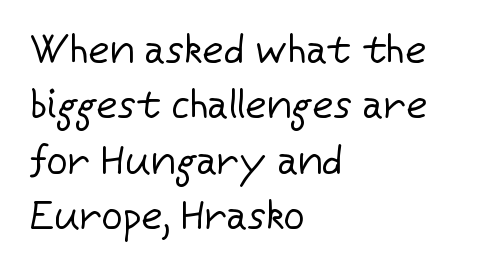
Does the copy run flush right? No — it runs flush left. The rendering uses natural spacing where letterforms have individual widths. The characters are drawn with everyday or finer stroke widths. Here the glyphs are tracked normally, forming tight word shapes.
